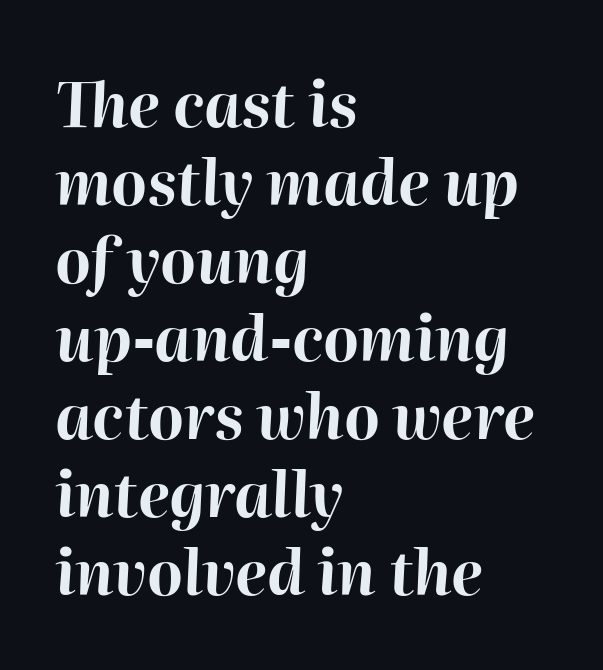
{"italic": "yes", "lean": "right", "slant_degrees": 2, "bold": "yes", "weight": "bold", "width": "normal", "stroke_contrast": "high", "x_height": "medium", "monospaced": "no", "underline": "no", "align": "left", "line_spacing": "normal", "line_spacing_ratio": 1.28, "letter_spacing": "normal", "letter_spacing_em": 0.0, "glyph_px": 61}
